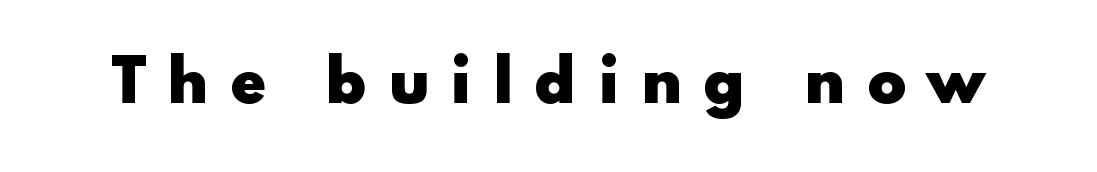
The image shows 58 px heavy, wide sans-serif type, upright; set unusually wide letter spacing (+0.36 em), not underlined; low stroke contrast and a small x-height.
